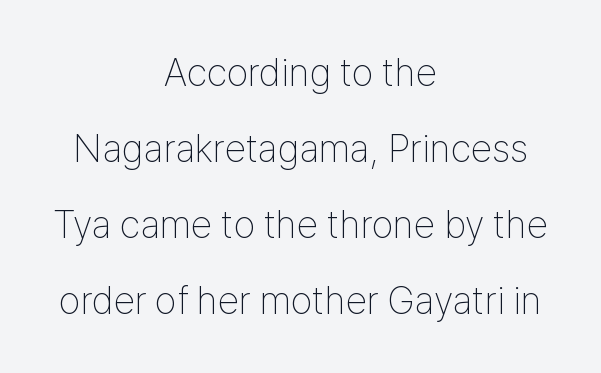
Q: Is the text bold? A: No.
Q: Is the text italic (slanted)? A: No, it is upright.
Q: Is the typeface a serif or a sans-serif typeface? A: Sans-serif.
Q: Is the text underlined? A: No.
Q: How is the paragraph aligned? A: Centered.
Q: Is the spacing between letters normal or unusually wide? A: Normal.
Q: Is the spacing between lines tight, normal or loose? A: Loose.
Q: Width (condensed, normal, or wide)? A: Condensed.
Q: Stroke contrast? A: Low.
Q: x-height? A: Medium.
Q: Monospaced? A: No.
